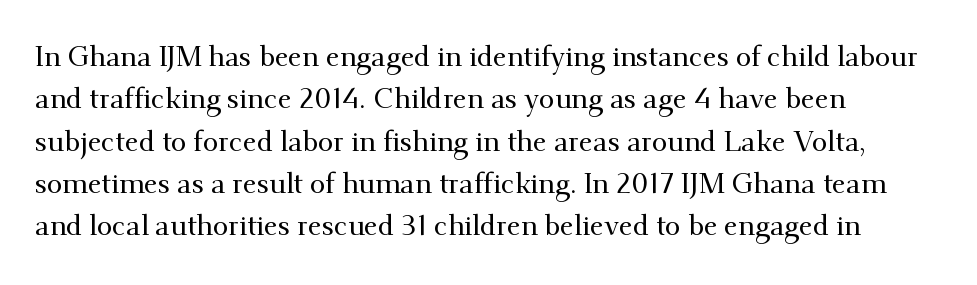
Q: Is the text italic (slanted)? A: No, it is upright.
Q: Is the typeface a serif or a sans-serif typeface? A: Serif.
Q: Is the text underlined? A: No.
Q: How is the paragraph aligned? A: Left-aligned.
Q: Is the spacing between letters normal or unusually wide? A: Normal.
Q: Is the spacing between lines tight, normal or loose? A: Normal.
Q: Width (condensed, normal, or wide)? A: Normal.
Q: Stroke contrast? A: Medium.
Q: x-height? A: Small.
Q: Monospaced? A: No.
